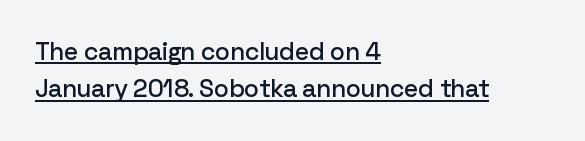
The block of text has a typical density, with ordinary space between rows. Glance below the letters and you will spot a drawn line. Default kerning and tracking; the words read as compact shapes. Reading down the block, your eye returns to a fixed left position each line.
